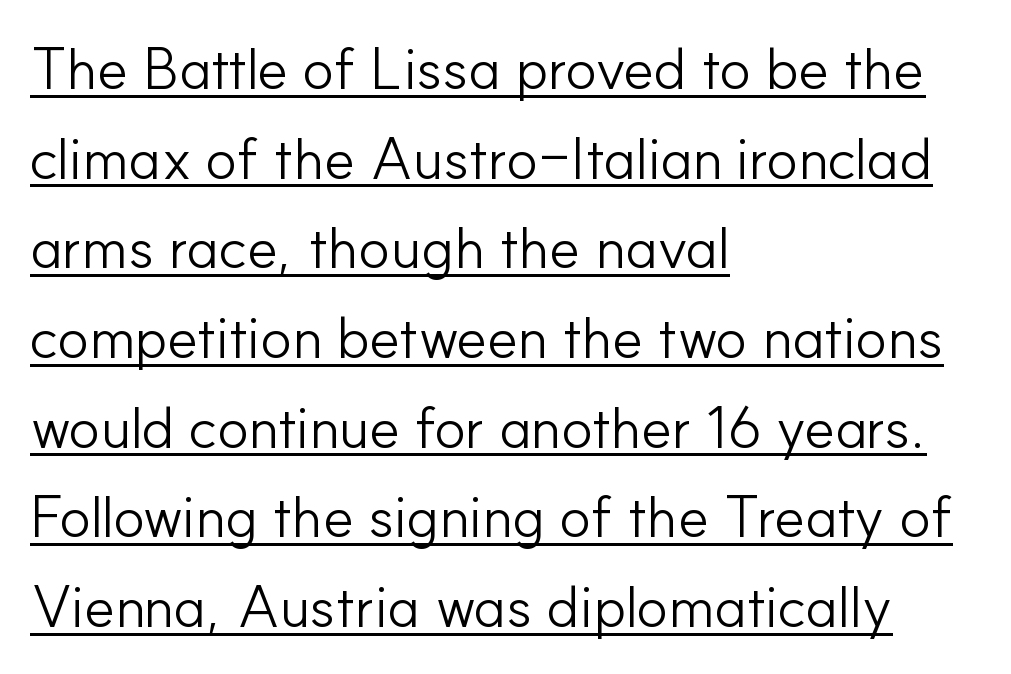
The image shows 59 px light sans-serif type, upright; set left-aligned, normal line spacing (1.52x), normal letter spacing, underlined; low stroke contrast and a small x-height.
